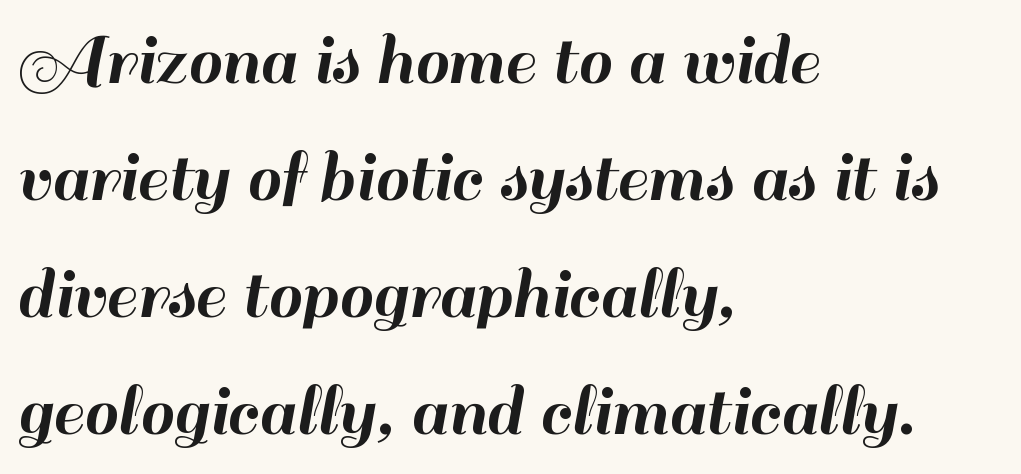
Q: Is the text italic (slanted)? A: Yes.
Q: Is the typeface a serif or a sans-serif typeface? A: Sans-serif.
Q: Is the text underlined? A: No.
Q: How is the paragraph aligned? A: Left-aligned.
Q: Is the spacing between letters normal or unusually wide? A: Normal.
Q: Is the spacing between lines tight, normal or loose? A: Normal.
Q: Width (condensed, normal, or wide)? A: Normal.
Q: Stroke contrast? A: High.
Q: x-height? A: Small.
Q: Monospaced? A: No.
